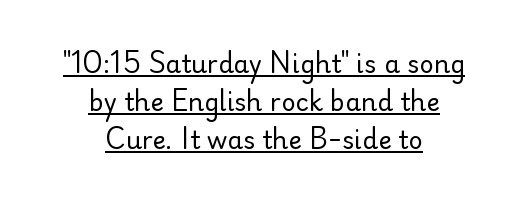
{"italic": "no", "bold": "no", "underline": "yes", "align": "center", "line_spacing": "normal", "line_spacing_ratio": 1.52, "letter_spacing": "normal", "letter_spacing_em": 0.0, "glyph_px": 25}
